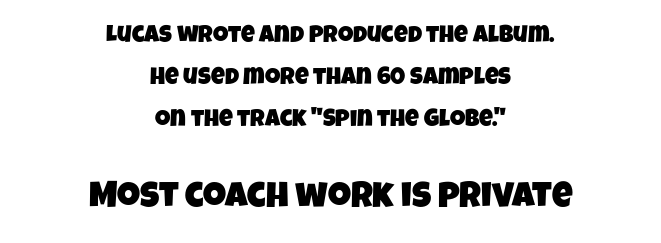
{"serif": "no", "width": "condensed", "stroke_contrast": "low", "x_height": "large", "monospaced": "no", "underline": "no", "align": "center", "line_spacing_ratio": 1.76, "letter_spacing": "normal", "letter_spacing_em": 0.0, "larger_block": "second", "size_ratio": 1.5, "glyph_px": 36}
